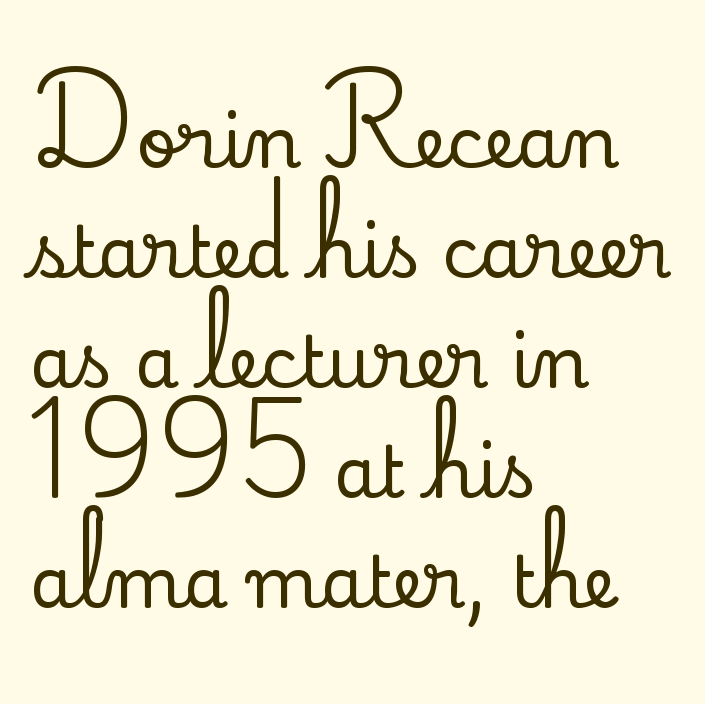
The image shows 71 px serif type, upright; set left-aligned, normal line spacing (1.55x), normal letter spacing, not underlined; low stroke contrast and a small x-height.
